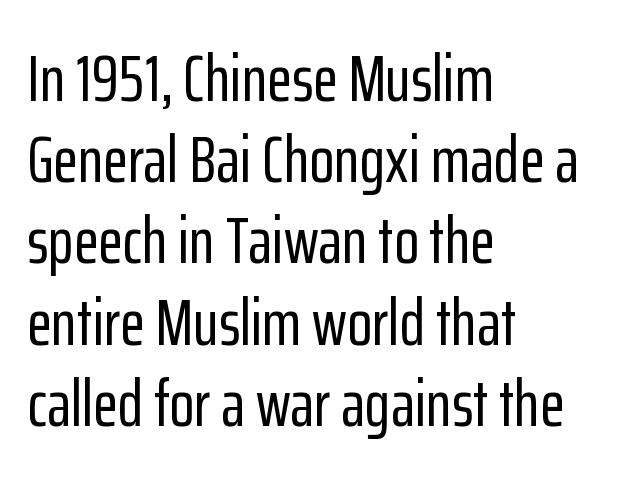
Posture: upright roman. Is the letter spacing exaggerated? No — it looks like the ordinary default. Rows of type keep a routine distance in the vertical direction. Horizontal alignment here is leftward, the default for most running prose. The rendering uses natural spacing where letterforms have individual widths. Letterform terminals end flat and unadorned throughout the passage.
